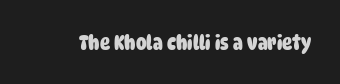
On the weight axis this lands at bold, roughly 700. Spacing between characters is what you'd get straight out of the box. Check under the words: just untouched page.
